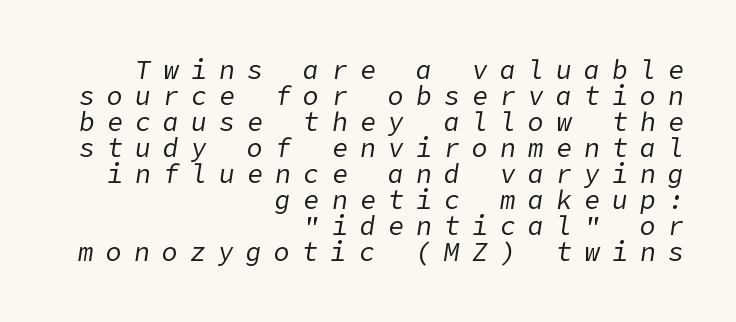
The image shows 26 px text type, italic (leaning right); set right-aligned, tight line spacing (1.0x), unusually wide letter spacing (+0.48 em), not underlined.
